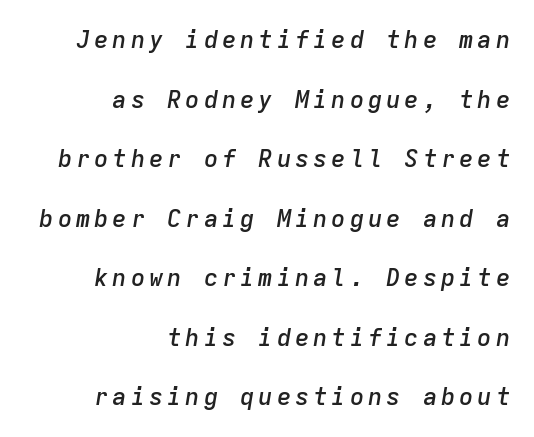
Q: Is the text bold? A: Semi-bold.
Q: Is the text italic (slanted)? A: Yes, it leans right by about 9 degrees.
Q: Is the text underlined? A: No.
Q: How is the paragraph aligned? A: Right-aligned.
Q: Is the spacing between lines tight, normal or loose? A: Loose.
